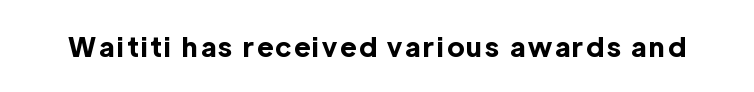
The image shows 27 px bold type, upright; set not underlined.
